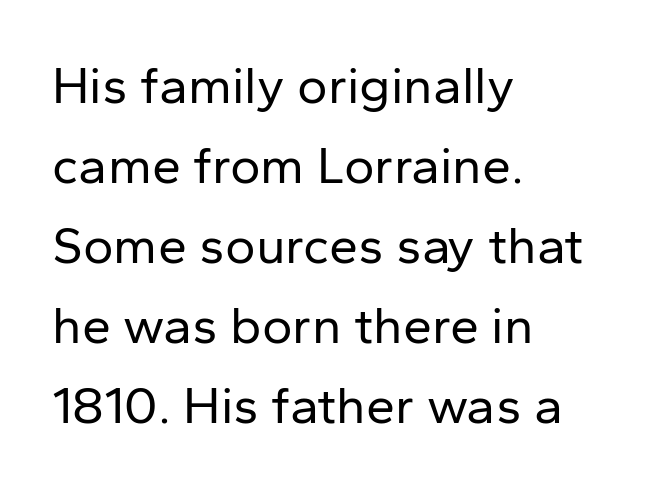
Tracking value appears to be zero — textbook default spacing. Rendered with straight, roman letterforms. Is the block centered? No — it sits flush against the left margin. Any mark beneath the type? The region is blank.
